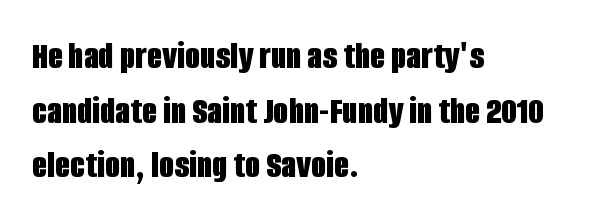
The image shows 39 px bold, condensed sans-serif type, upright; set left-aligned, normal line spacing (1.4x), normal letter spacing, not underlined; low stroke contrast and a large x-height.
